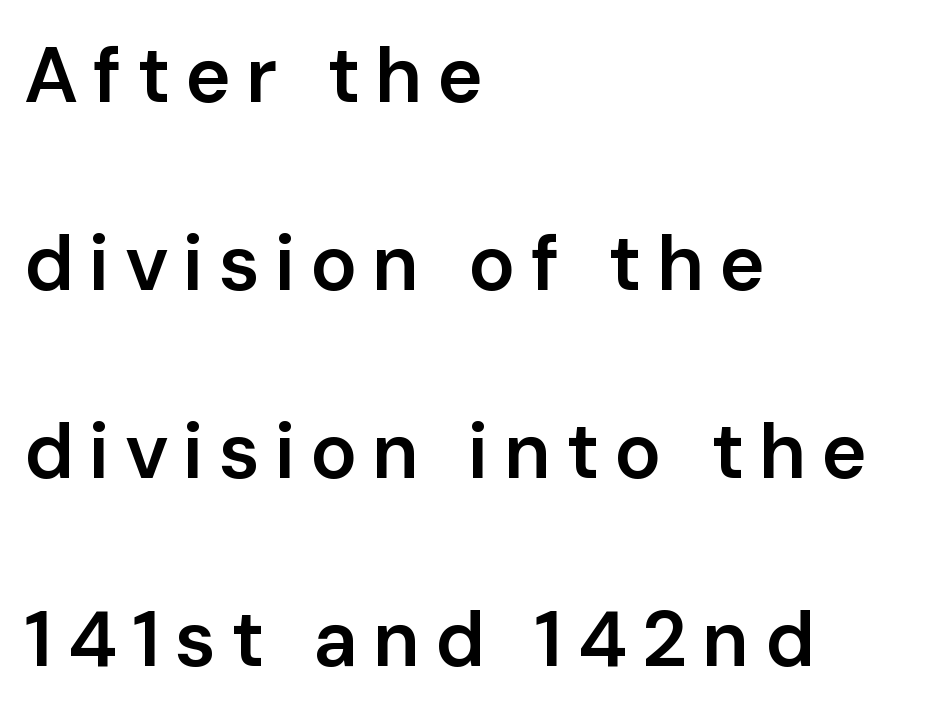
{"serif": "no", "italic": "no", "bold": "semi", "weight": "semibold", "width": "normal", "stroke_contrast": "low", "x_height": "medium", "monospaced": "no", "underline": "no", "align": "left", "line_spacing": "loose", "line_spacing_ratio": 2.41, "glyph_px": 78}
